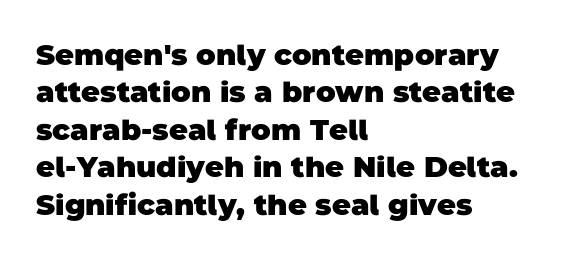
Does extra space separate the letters? No, they use regular spacing. The space beneath each line is pristine and unruled. The glyphs in this specimen are sans serif. The designer left line spacing at the default. These lines stack with their left ends in a neat column. Here the designer chose a conventional face with non-uniform glyph widths.
